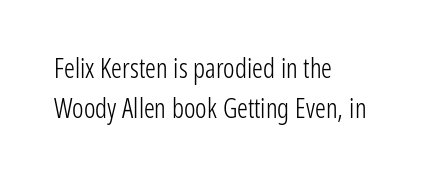
Q: Is the text bold? A: No.
Q: Is the text italic (slanted)? A: No, it is upright.
Q: Is the text underlined? A: No.
Q: How is the paragraph aligned? A: Left-aligned.
Q: Is the spacing between letters normal or unusually wide? A: Normal.
Q: Is the spacing between lines tight, normal or loose? A: Normal.
